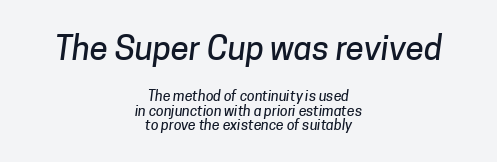
The image shows 33 px sans-serif type; set centered, tight line spacing (1.03x), normal letter spacing, not underlined; the first (top) block is 2.36x larger; low stroke contrast and a medium x-height.
